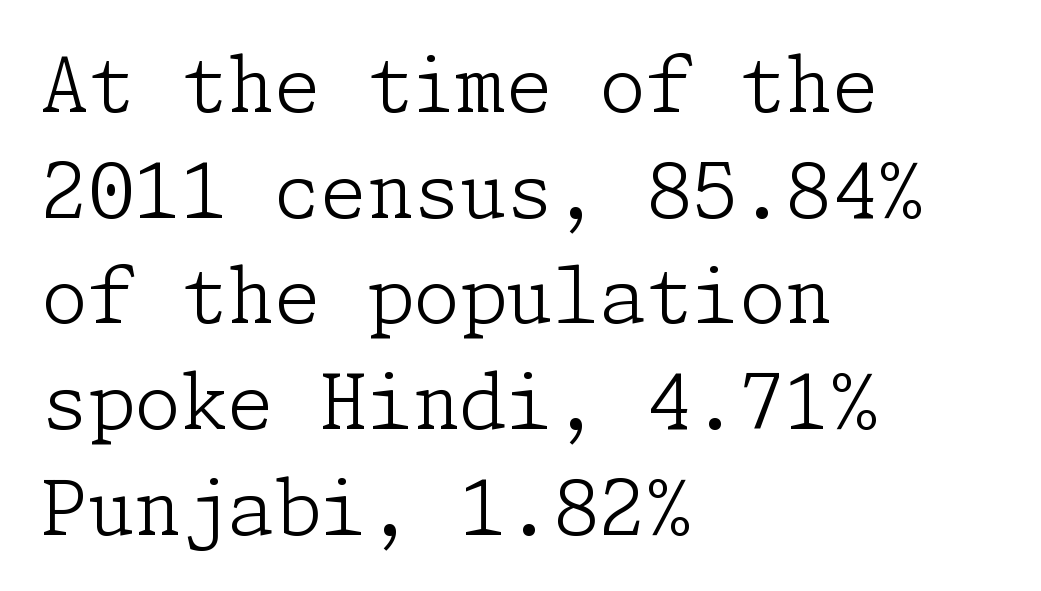
Q: Is the text bold? A: No.
Q: Is the text italic (slanted)? A: No, it is upright.
Q: Is the typeface a serif or a sans-serif typeface? A: Serif.
Q: Is the text underlined? A: No.
Q: How is the paragraph aligned? A: Left-aligned.
Q: Is the spacing between letters normal or unusually wide? A: Normal.
Q: Is the spacing between lines tight, normal or loose? A: Normal.
Q: Width (condensed, normal, or wide)? A: Normal.
Q: Stroke contrast? A: Low.
Q: x-height? A: Medium.
